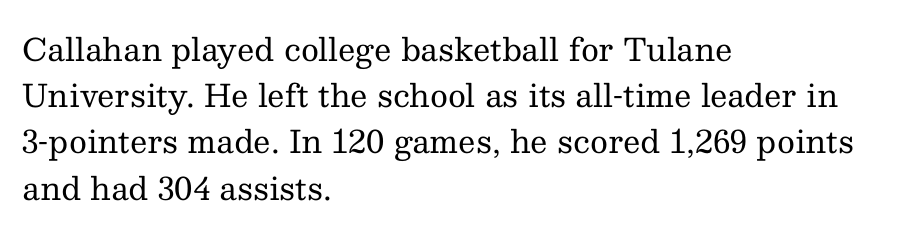
{"serif": "yes", "italic": "no", "bold": "no", "weight": "regular", "width": "normal", "stroke_contrast": "medium", "x_height": "medium", "monospaced": "no", "underline": "no", "align": "left", "line_spacing": "normal", "line_spacing_ratio": 1.49, "letter_spacing": "normal", "letter_spacing_em": 0.0, "glyph_px": 31}
